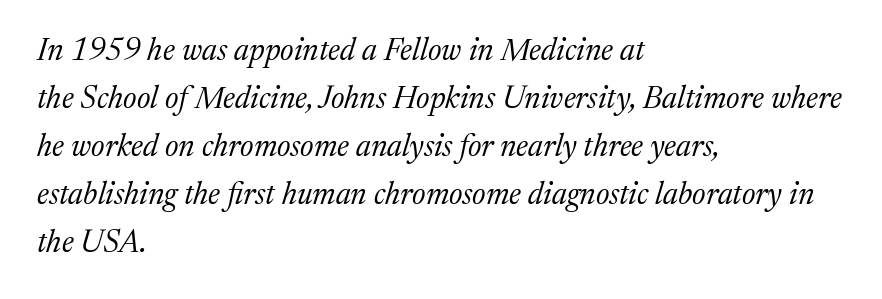
{"serif": "yes", "italic": "yes", "lean": "right", "slant_degrees": 17, "bold": "no", "weight": "regular", "width": "normal", "stroke_contrast": "medium", "x_height": "medium", "monospaced": "no", "underline": "no", "align": "left", "line_spacing": "normal", "line_spacing_ratio": 1.55, "letter_spacing": "normal", "letter_spacing_em": 0.0, "glyph_px": 31}
